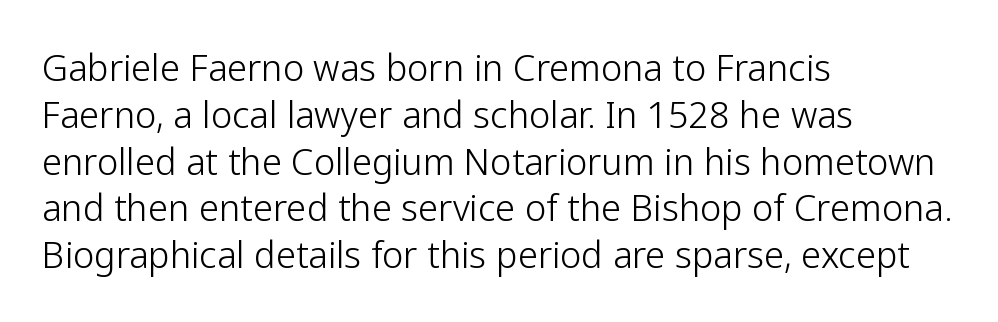
Q: Is the text bold? A: No.
Q: Is the text italic (slanted)? A: No, it is upright.
Q: Is the typeface a serif or a sans-serif typeface? A: Sans-serif.
Q: Is the text underlined? A: No.
Q: How is the paragraph aligned? A: Left-aligned.
Q: Is the spacing between letters normal or unusually wide? A: Normal.
Q: Is the spacing between lines tight, normal or loose? A: Normal.
Q: Width (condensed, normal, or wide)? A: Normal.
Q: Stroke contrast? A: Low.
Q: x-height? A: Medium.
Q: Monospaced? A: No.
